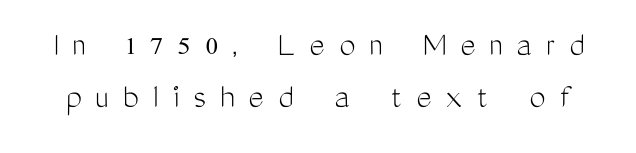
The tracking jumps out immediately: characters are airy and widely separated. Check where the strokes stop: nothing finishes them off — pure sans. When letters stand straight like this, we call the style roman or upright. Looks like regular typesetting: each glyph gets only the width it needs. The leading is moderate, giving the passage an even texture. The face looks like a standard text weight, possibly lighter.
